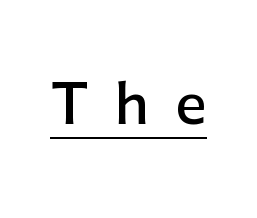
Quick note: not italic, upright. The type is letterspaced generously, with wide tracking. The strokes are fattened partway — semibold, not bold. I'd call this a sans setting — the letters go barefoot.
